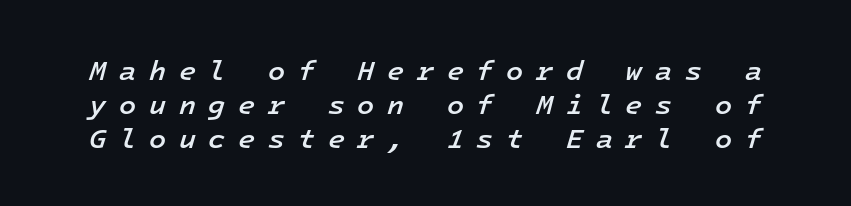
{"italic": "yes", "lean": "right", "slant_degrees": 16, "bold": "semi", "weight": "semibold", "width": "normal", "stroke_contrast": "low", "x_height": "medium", "monospaced": "yes", "underline": "no", "line_spacing_ratio": 1.21, "letter_spacing": "wide", "letter_spacing_em": 0.45, "glyph_px": 28}
